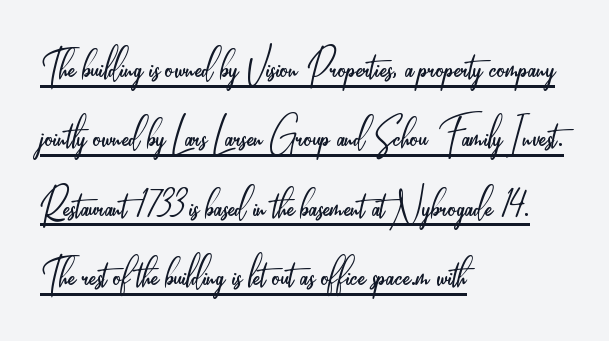
{"serif": "no", "bold": "no", "weight": "light", "width": "condensed", "stroke_contrast": "low", "x_height": "small", "monospaced": "no", "underline": "yes", "align": "left", "line_spacing": "normal", "line_spacing_ratio": 1.36, "letter_spacing": "normal", "letter_spacing_em": 0.0, "glyph_px": 51}
